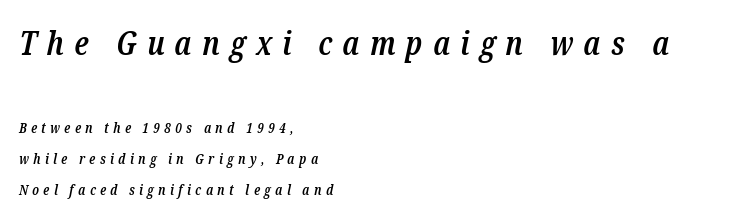
Typographically, this falls in the serif category. Each letter keeps its own natural width here, so spacing adapts to shape. These lines were composed using italics. A somewhat darkened texture: the type is semibold rather than bold.
